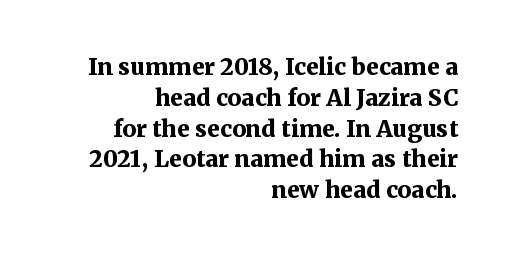
The image shows 23 px bold type, upright; set right-aligned, normal line spacing (1.34x), normal letter spacing, not underlined.
